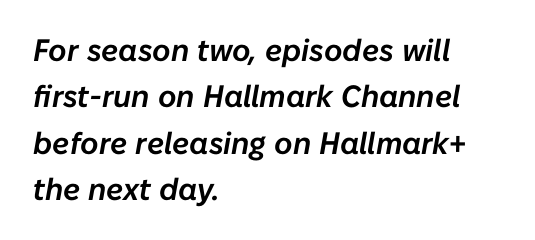
Caption: multi-line text, flush left, ragged right. The whole block is typeset with a tilt. What's the leading like? Ordinary, nothing unusual. In terms of letterspacing, this is plain default setting. The strip under each line holds only bare page.
